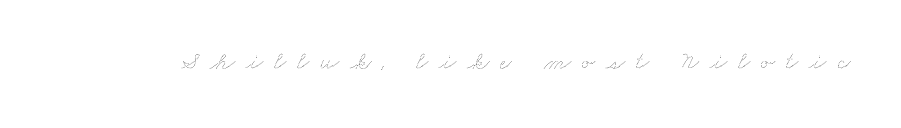
Q: Is the text bold? A: No.
Q: Is the text underlined? A: No.
Q: Is the spacing between letters normal or unusually wide? A: Unusually wide.
